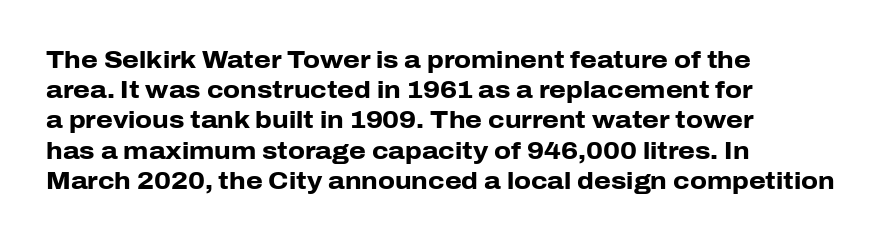
The image shows 24 px bold type, upright; set left-aligned, normal line spacing (1.26x), normal letter spacing, not underlined.
